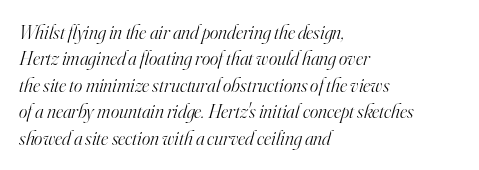
No extra ink here — the face is not bold. The passage shown is not underscored anywhere. Notice how the stems are inclined rather than vertical — that's the hallmark of italics. Horizontally, the lines are justified to the leading edge only.
